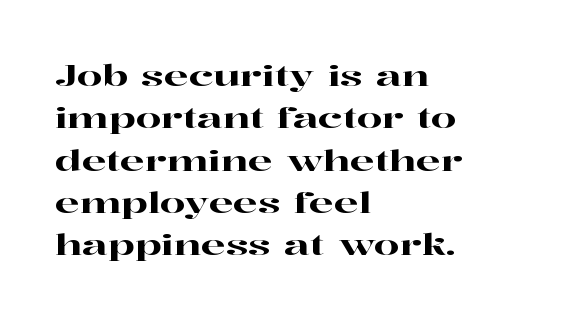
{"serif": "yes", "italic": "no", "width": "wide", "stroke_contrast": "high", "x_height": "medium", "monospaced": "no", "underline": "no", "align": "left", "line_spacing": "normal", "line_spacing_ratio": 1.46, "letter_spacing": "normal", "letter_spacing_em": 0.0, "glyph_px": 29}
